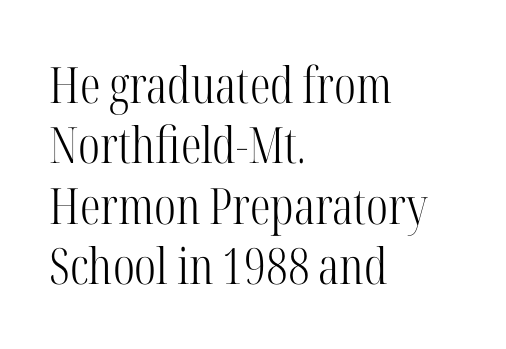
The image shows 50 px light, condensed serif type, upright; set left-aligned, line spacing 1.21x, normal letter spacing, not underlined; high stroke contrast and a medium x-height.
